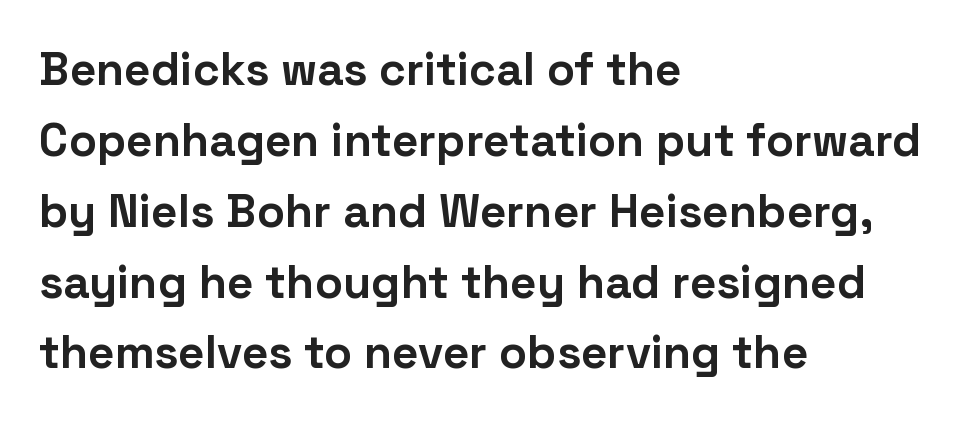
What weight is shown? A full bold with thick strokes. Here the glyphs are tracked normally, forming tight word shapes. The letters carry no serifs — their stems end cleanly without finishing strokes. The rag falls on the right side of this text block.
